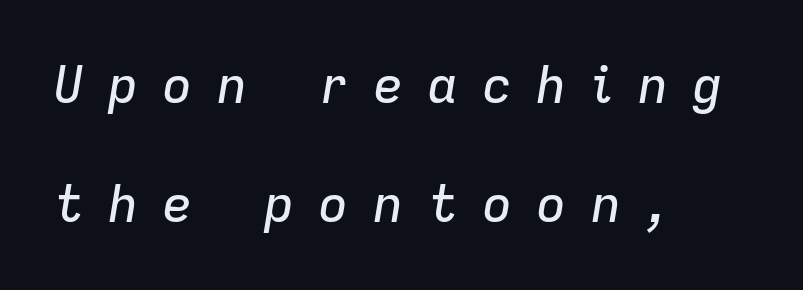
Short note: letters widely spaced. Emphasis-style slanted type is in use. Summary of vertical rhythm: relaxed, with wide interline spacing. The passage shown is typed in a proportional face where columns would drift. Bare-footed words on every line.
